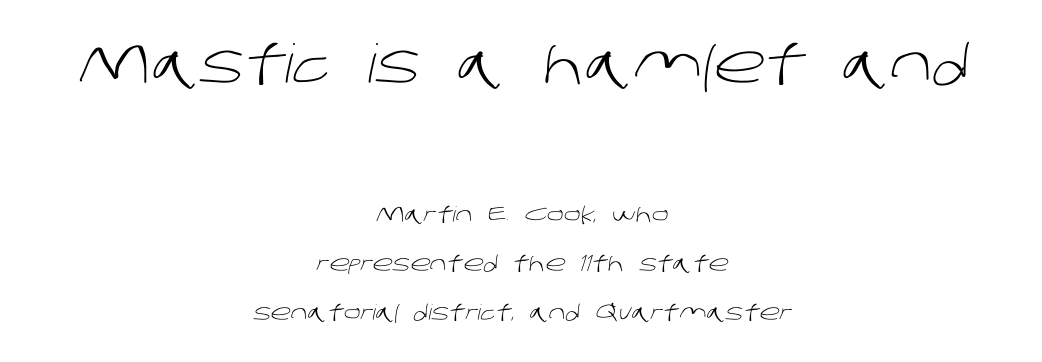
A typesetter would call this proportional, since set widths differ per character. A student would notice the top passage is typeset larger than what follows. This block would shrink considerably if given ordinary leading; it's expanded now. The face used here is rendered with its standard letterfit.
